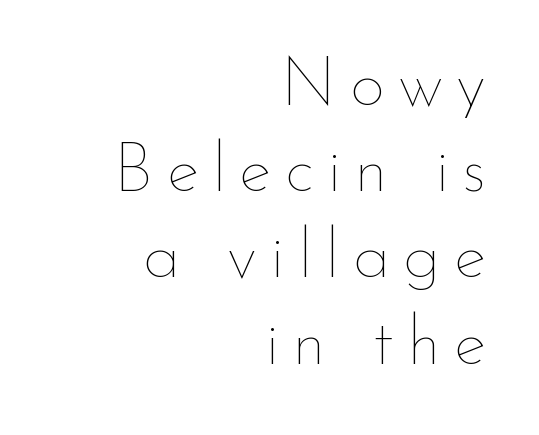
Q: Is the text bold? A: No.
Q: Is the text italic (slanted)? A: No, it is upright.
Q: Is the text underlined? A: No.
Q: How is the paragraph aligned? A: Right-aligned.
Q: Is the spacing between lines tight, normal or loose? A: Normal.
Q: Width (condensed, normal, or wide)? A: Normal.
Q: Stroke contrast? A: Low.
Q: x-height? A: Small.
Q: Monospaced? A: No.
